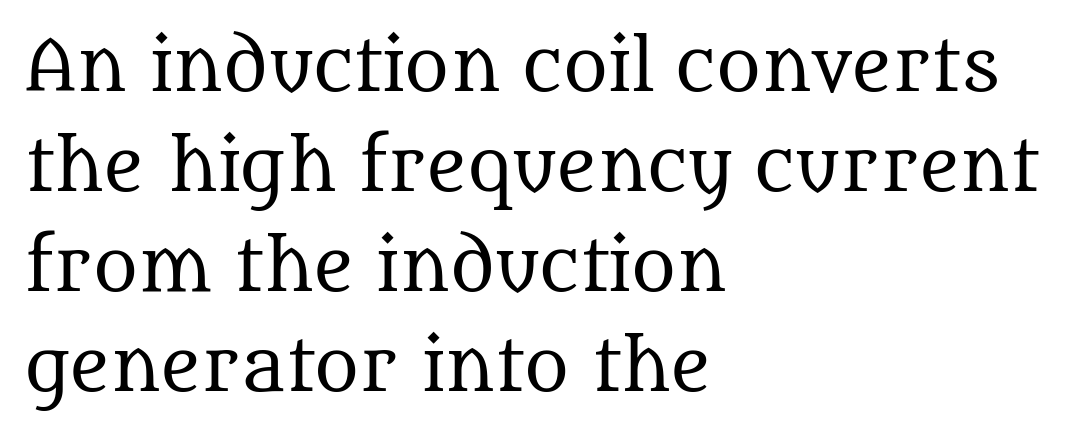
Q: Is the text bold? A: No.
Q: Is the text italic (slanted)? A: No, it is upright.
Q: Is the typeface a serif or a sans-serif typeface? A: Serif.
Q: Is the text underlined? A: No.
Q: How is the paragraph aligned? A: Left-aligned.
Q: Is the spacing between letters normal or unusually wide? A: Normal.
Q: Is the spacing between lines tight, normal or loose? A: Normal.
Q: Width (condensed, normal, or wide)? A: Normal.
Q: Stroke contrast? A: Medium.
Q: x-height? A: Large.
Q: Monospaced? A: No.
